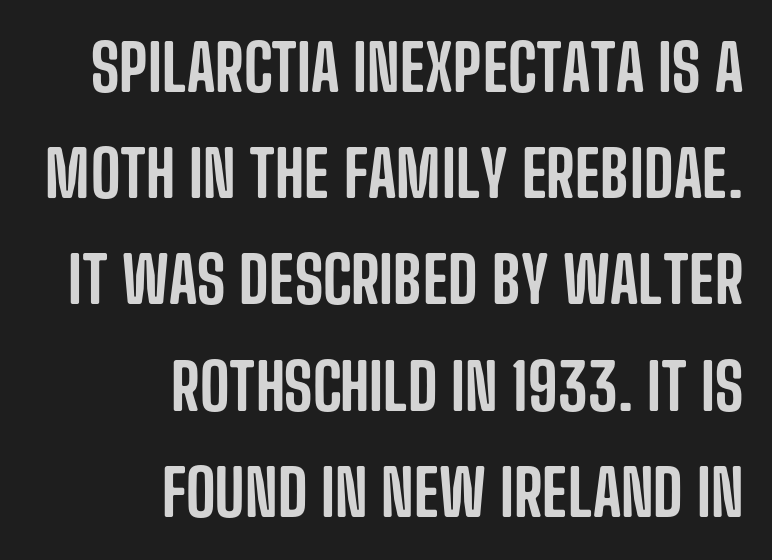
The image shows 64 px condensed sans-serif type, upright; set right-aligned, normal line spacing (1.66x), normal letter spacing, not underlined; low stroke contrast and a large x-height.
